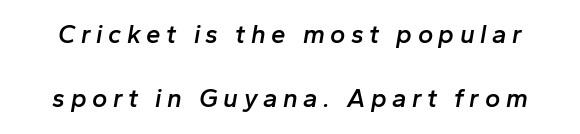
{"italic": "yes", "lean": "right", "slant_degrees": 10, "bold": "semi", "underline": "no", "line_spacing": "loose", "line_spacing_ratio": 2.47, "letter_spacing": "wide", "letter_spacing_em": 0.21, "glyph_px": 26}
